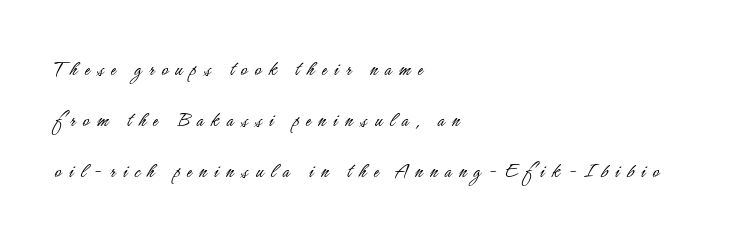
The image shows 22 px text type; set left-aligned, loose line spacing (2.32x), unusually wide letter spacing (+0.33 em), not underlined.
